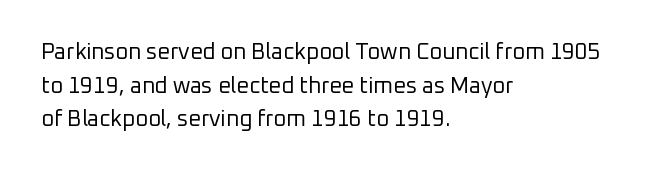
Unbolded letterforms with no extra heft. The letterforms sit shoulder to shoulder at normal distance. Line spacing here is normal. Glance below the letters and you will spot only blank space. Visually the block forms a straight wall on the left and a jagged coastline on the right.
